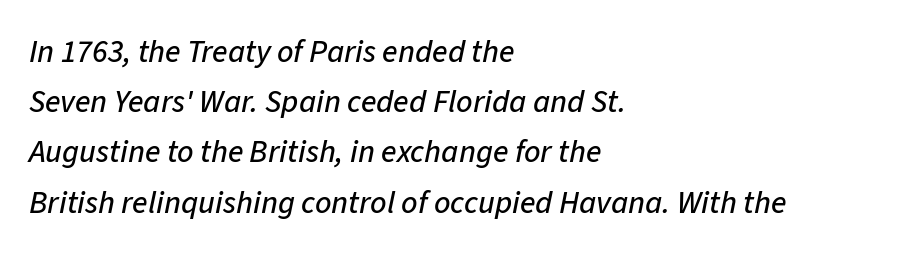
The lettering tilts uniformly, giving the passage an italic look. Compared with a centered layout, this one pins lines to the left instead. Between one letter and the next there's only the usual sliver of space. Beneath every word, the page is bare.
